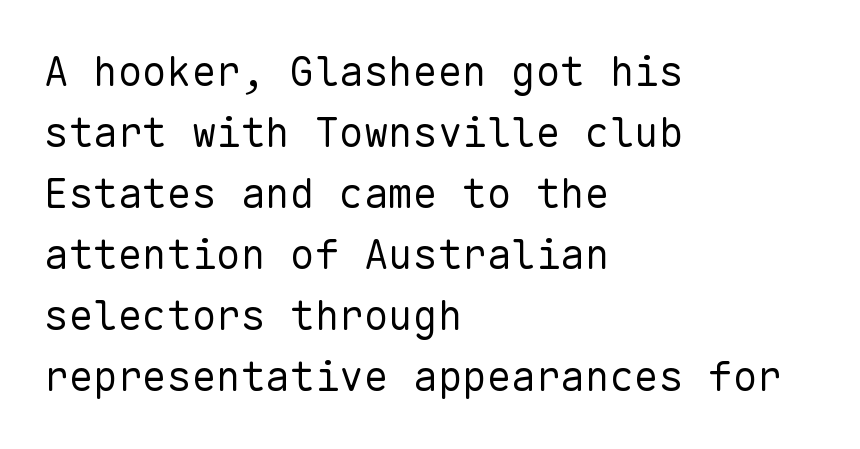
Q: Is the text bold? A: No.
Q: Is the text italic (slanted)? A: No, it is upright.
Q: Is the typeface a serif or a sans-serif typeface? A: Sans-serif.
Q: Is the text underlined? A: No.
Q: How is the paragraph aligned? A: Left-aligned.
Q: Is the spacing between letters normal or unusually wide? A: Normal.
Q: Is the spacing between lines tight, normal or loose? A: Normal.
Q: Width (condensed, normal, or wide)? A: Normal.
Q: Stroke contrast? A: Low.
Q: x-height? A: Medium.
Q: Monospaced? A: Yes.
